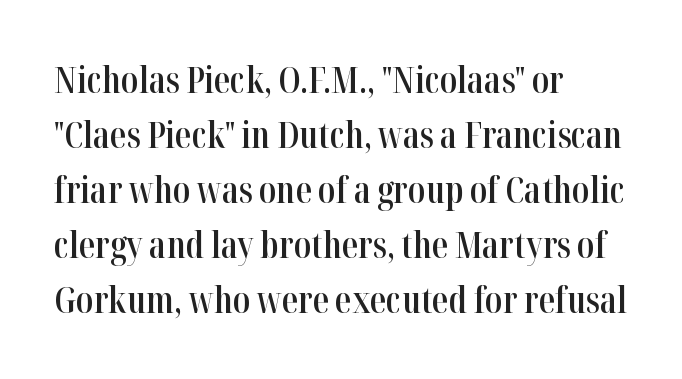
The image shows 36 px semibold, condensed serif type, upright; set left-aligned, normal line spacing (1.53x), normal letter spacing, not underlined; high stroke contrast and a medium x-height.
